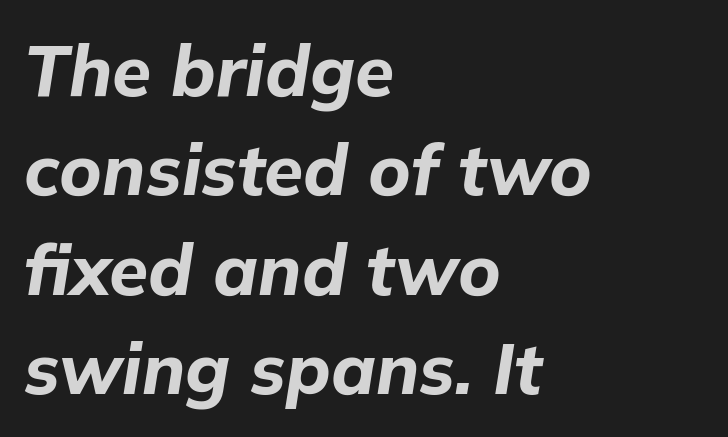
Q: Is the text bold? A: Yes.
Q: Is the text italic (slanted)? A: Yes, it leans right by about 9 degrees.
Q: Is the text underlined? A: No.
Q: How is the paragraph aligned? A: Left-aligned.
Q: Is the spacing between letters normal or unusually wide? A: Normal.
Q: Is the spacing between lines tight, normal or loose? A: Normal.
Q: Width (condensed, normal, or wide)? A: Normal.
Q: Stroke contrast? A: Low.
Q: x-height? A: Medium.
Q: Monospaced? A: No.
